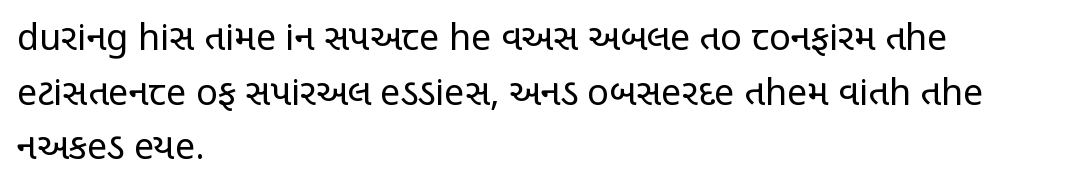
When letters stand straight like this, we call the style roman or upright. You could not count columns in this text — the font is proportionally spaced. Compared with typical body copy, the letter spacing here is the same. The passage shown is not underscored anywhere. The strokes are not fattened; the text isn't bold.
